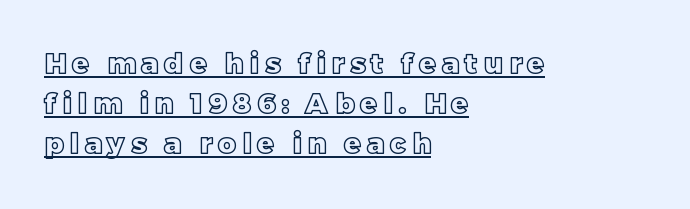
Q: Is the text italic (slanted)? A: No, it is upright.
Q: Is the text underlined? A: Yes.
Q: How is the paragraph aligned? A: Left-aligned.
Q: Is the spacing between letters normal or unusually wide? A: Unusually wide.
Q: Is the spacing between lines tight, normal or loose? A: Normal.
Q: Width (condensed, normal, or wide)? A: Normal.
Q: x-height? A: Large.
Q: Monospaced? A: No.
